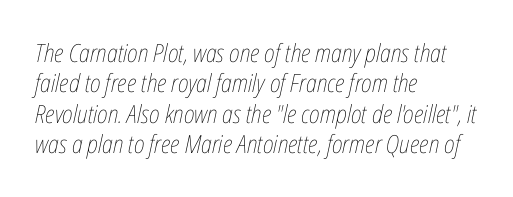
The image shows 25 px text type, italic (leaning right); set left-aligned, line spacing 1.22x, normal letter spacing, not underlined.
